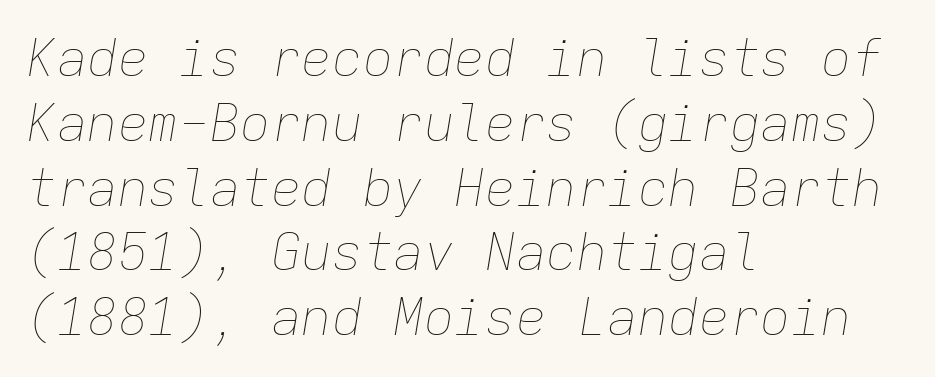
{"italic": "yes", "lean": "right", "slant_degrees": 9, "bold": "no", "weight": "thin", "width": "normal", "stroke_contrast": "low", "x_height": "medium", "monospaced": "yes", "underline": "no", "align": "left", "line_spacing": "normal", "line_spacing_ratio": 1.27, "letter_spacing": "normal", "letter_spacing_em": 0.0, "glyph_px": 51}
